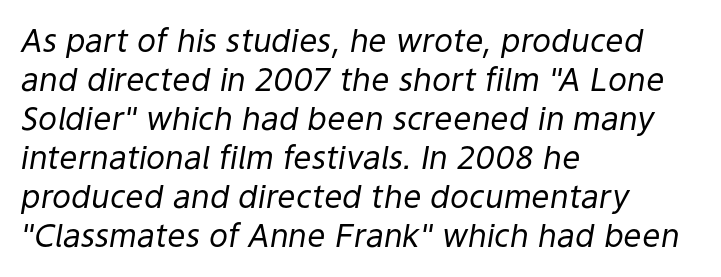
Horizontally, the lines are justified to the leading edge only. These lines were composed using italics. Honestly, the letter spacing is just normal — you wouldn't notice it. Stems and bowls with no extra thickness — not bold. The rendering uses natural spacing where letterforms have individual widths. Lines of text with bare space underneath.
